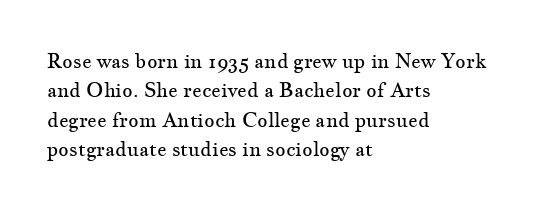
{"italic": "no", "bold": "no", "underline": "no", "align": "left", "line_spacing": "normal", "line_spacing_ratio": 1.47, "letter_spacing": "normal", "letter_spacing_em": 0.0, "glyph_px": 20}
